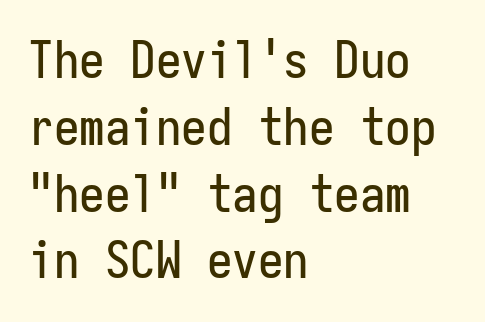
Q: Is the text italic (slanted)? A: No, it is upright.
Q: Is the typeface a serif or a sans-serif typeface? A: Sans-serif.
Q: Is the text underlined? A: No.
Q: How is the paragraph aligned? A: Left-aligned.
Q: Is the spacing between letters normal or unusually wide? A: Normal.
Q: Is the spacing between lines tight, normal or loose? A: Normal.
Q: Width (condensed, normal, or wide)? A: Condensed.
Q: Stroke contrast? A: Low.
Q: x-height? A: Medium.
Q: Monospaced? A: Yes.
